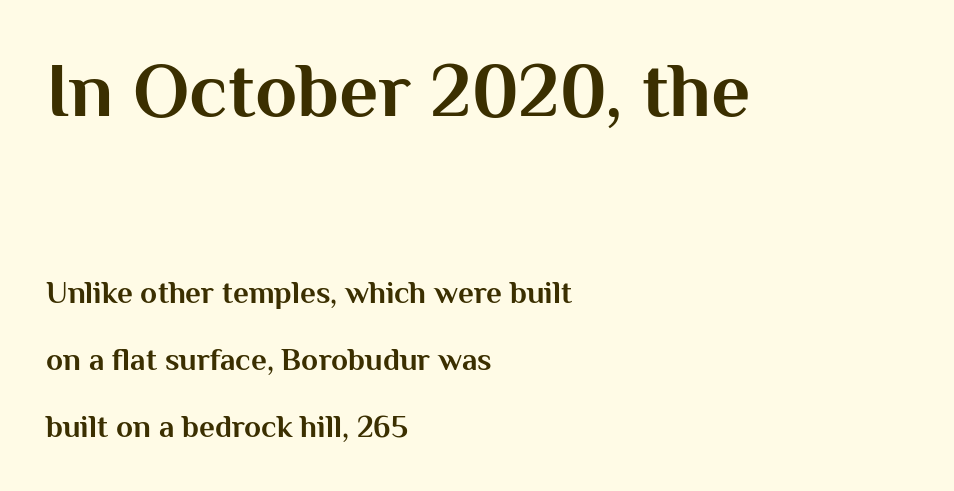
The ragged edge is on the right, which tells us the setting is flush left. The block of text is sparse from top to bottom, with ample space between rows. Each letter keeps its own natural width here, so spacing adapts to shape. Bold? Absolutely — the strokes are thick and heavy. The foot of each line stays bare and open.
